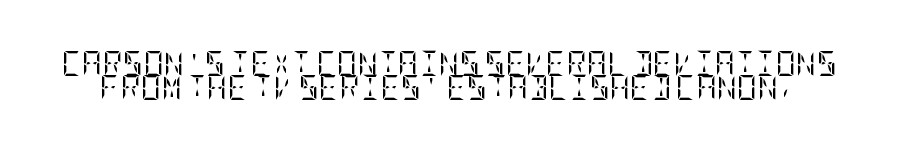
Q: Is the text bold? A: No.
Q: Is the text italic (slanted)? A: No, it is upright.
Q: Is the text underlined? A: No.
Q: Is the spacing between letters normal or unusually wide? A: Normal.
Q: Is the spacing between lines tight, normal or loose? A: Tight.
